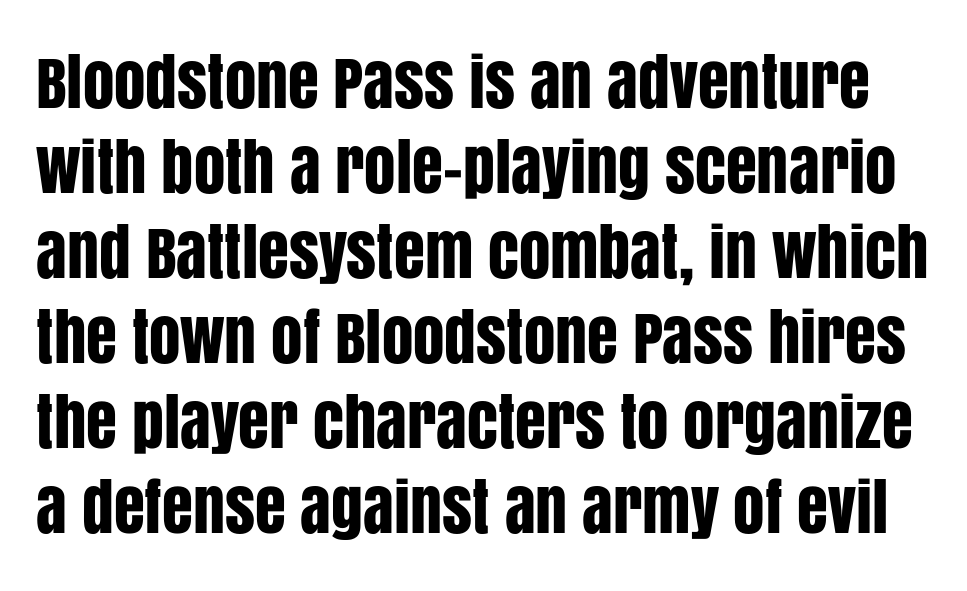
{"serif": "no", "italic": "no", "width": "condensed", "stroke_contrast": "low", "x_height": "large", "monospaced": "no", "underline": "no", "line_spacing": "normal", "line_spacing_ratio": 1.35, "letter_spacing": "normal", "letter_spacing_em": 0.0, "glyph_px": 63}
